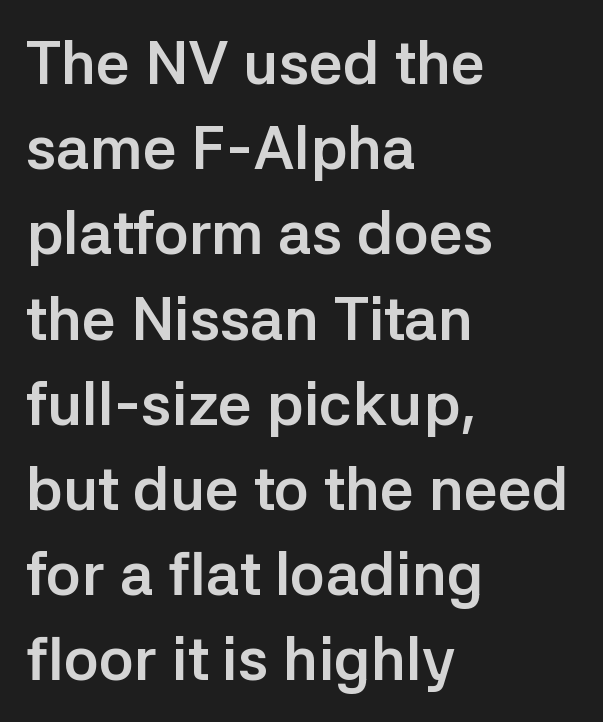
Q: Is the text bold? A: Yes.
Q: Is the text italic (slanted)? A: No, it is upright.
Q: Is the typeface a serif or a sans-serif typeface? A: Sans-serif.
Q: Is the text underlined? A: No.
Q: How is the paragraph aligned? A: Left-aligned.
Q: Is the spacing between letters normal or unusually wide? A: Normal.
Q: Is the spacing between lines tight, normal or loose? A: Normal.
Q: Width (condensed, normal, or wide)? A: Normal.
Q: Stroke contrast? A: Low.
Q: x-height? A: Medium.
Q: Monospaced? A: No.
